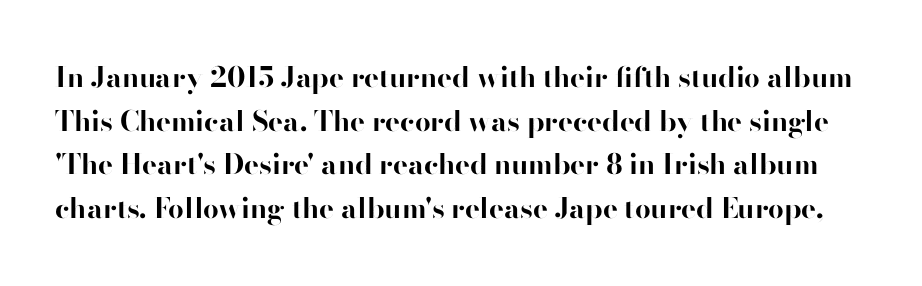
The image shows 28 px bold sans-serif type, upright; set normal line spacing (1.56x), normal letter spacing, not underlined; high stroke contrast and a small x-height.
